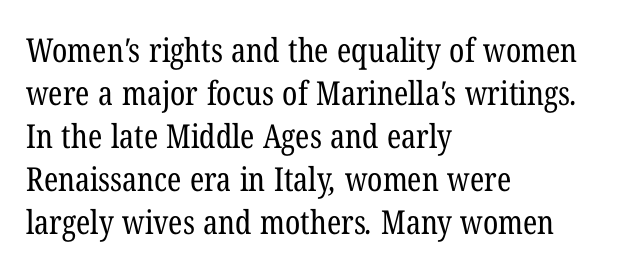
Reading down the column, the eye jumps a familiar distance to each next line. Weight: in the light-to-regular range. The letters carry serifs — small finishing strokes at the ends of their stems. The zone under the glyphs is completely vacant.
